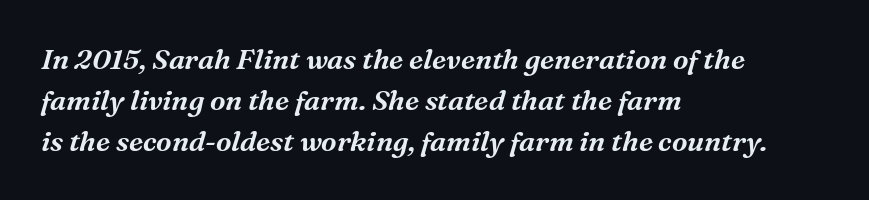
{"serif": "yes", "italic": "yes", "lean": "right", "slant_degrees": 16, "width": "normal", "stroke_contrast": "medium", "x_height": "medium", "monospaced": "no", "underline": "no", "align": "left", "line_spacing": "normal", "line_spacing_ratio": 1.46, "letter_spacing": "normal", "letter_spacing_em": 0.0, "glyph_px": 28}
